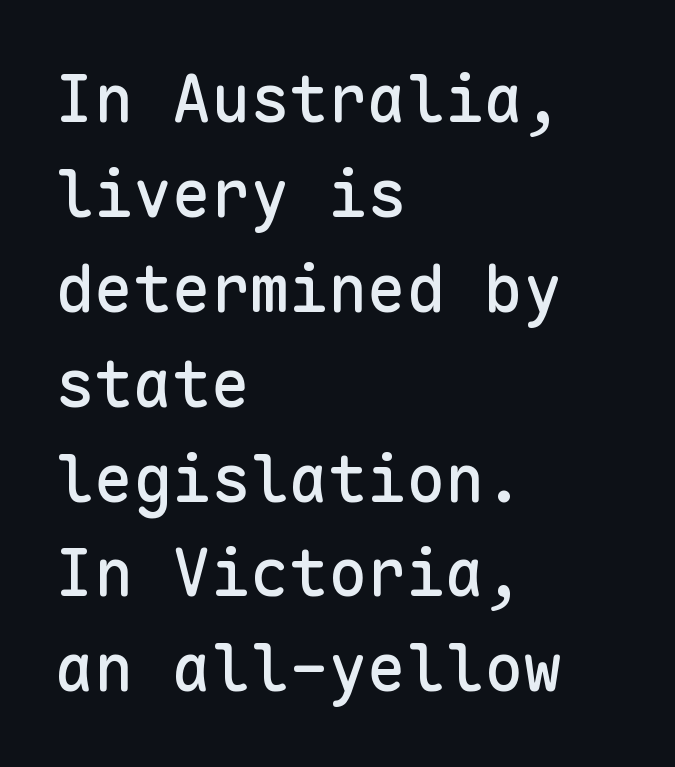
The image shows 65 px sans-serif type, upright, monospaced; set left-aligned, normal line spacing (1.46x), normal letter spacing, not underlined; low stroke contrast and a medium x-height.
